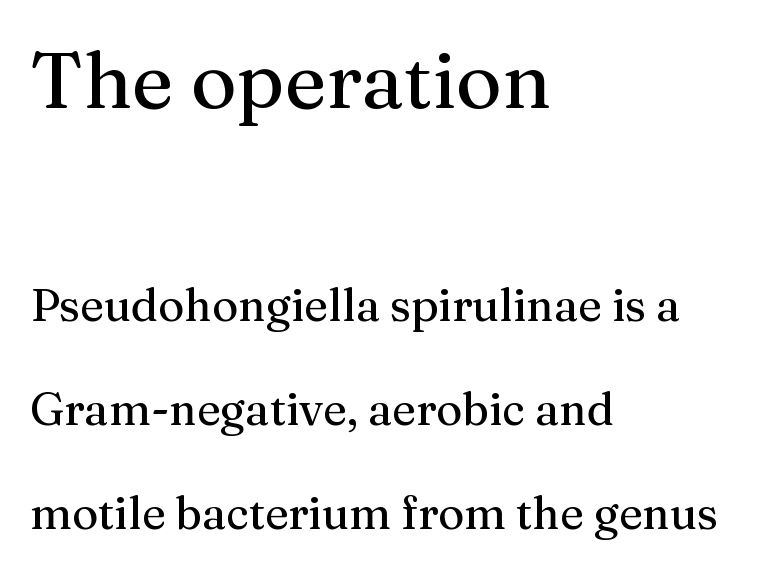
The image shows 79 px serif type, upright; set left-aligned, loose line spacing (2.31x), normal letter spacing, not underlined; the first (top) block is 1.76x larger; medium stroke contrast and a medium x-height.
